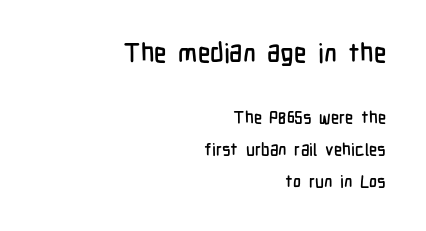
The image shows 26 px text type, upright; set right-aligned, line spacing 1.87x, normal letter spacing, not underlined; the first (top) block is 1.53x larger.
